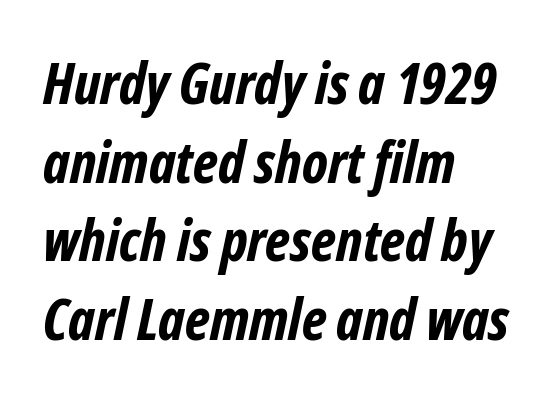
Q: Is the text bold? A: Yes.
Q: Is the typeface a serif or a sans-serif typeface? A: Sans-serif.
Q: Is the text underlined? A: No.
Q: How is the paragraph aligned? A: Left-aligned.
Q: Is the spacing between letters normal or unusually wide? A: Normal.
Q: Is the spacing between lines tight, normal or loose? A: Normal.
Q: Width (condensed, normal, or wide)? A: Condensed.
Q: Stroke contrast? A: Low.
Q: x-height? A: Medium.
Q: Monospaced? A: No.
